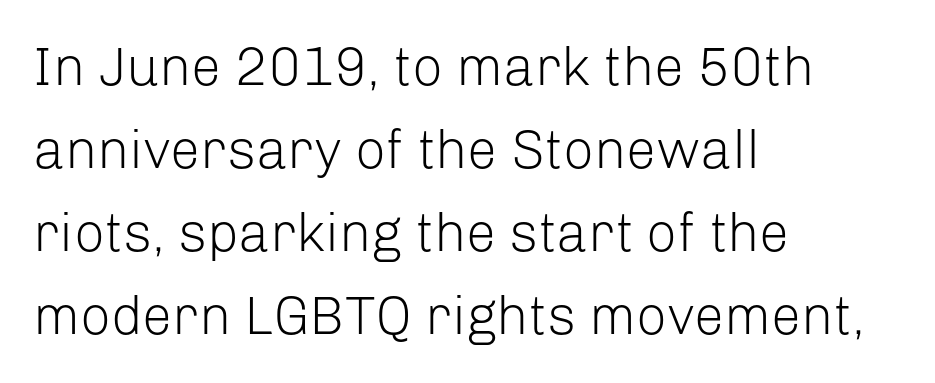
In terms of letterform style, serifs are entirely absent. This sample keeps an unexceptional amount of space between lines. The font's upright variant was chosen for this text. This rendering features lettering with no underline. Looks like regular typesetting: each glyph gets only the width it needs.
